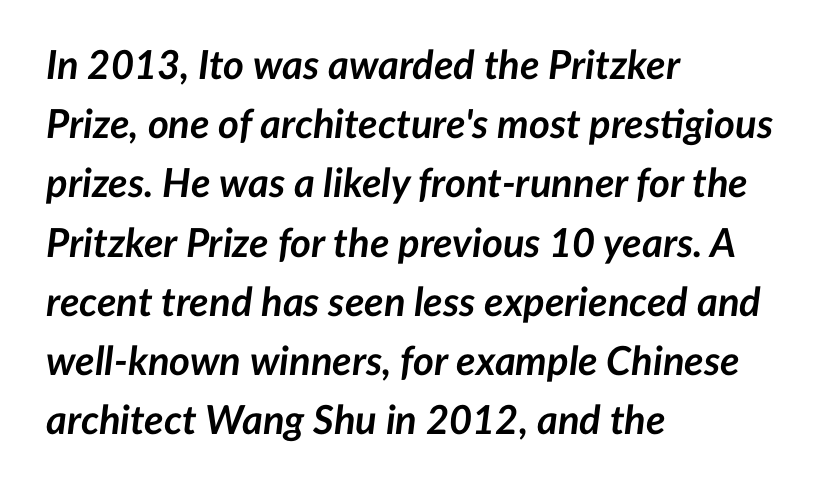
{"italic": "yes", "lean": "right", "slant_degrees": 7, "bold": "yes", "weight": "semibold", "width": "normal", "stroke_contrast": "low", "x_height": "medium", "monospaced": "no", "underline": "no", "align": "left", "line_spacing": "normal", "line_spacing_ratio": 1.48, "letter_spacing": "normal", "letter_spacing_em": 0.0, "glyph_px": 40}
